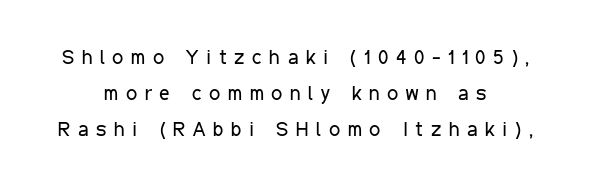
The image shows 20 px text type, upright; set centered, line spacing 1.79x, unusually wide letter spacing (+0.38 em), not underlined.
